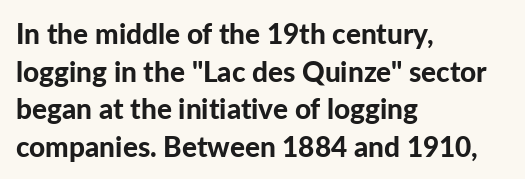
The foot of each line stays bare and open. The text was rendered using a sans face with plain stroke endings. The letters advance in unequal steps, a hallmark of proportional type. Casual observation: everything's shoved over to the left. Regarding leading, the lines here are spaced in the standard way. Nope, not italic — everything's standing straight.
